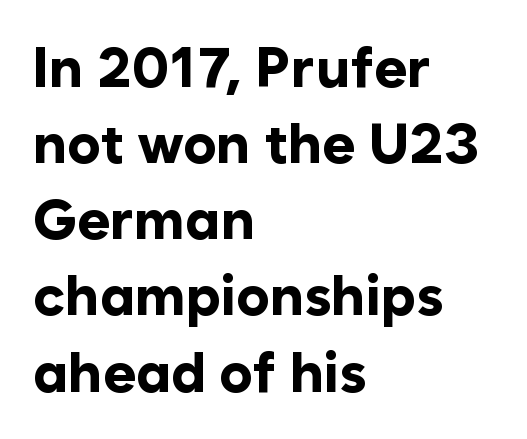
Q: Is the text bold? A: Yes.
Q: Is the text italic (slanted)? A: No, it is upright.
Q: Is the typeface a serif or a sans-serif typeface? A: Sans-serif.
Q: Is the text underlined? A: No.
Q: How is the paragraph aligned? A: Left-aligned.
Q: Is the spacing between letters normal or unusually wide? A: Normal.
Q: Is the spacing between lines tight, normal or loose? A: Normal.
Q: Width (condensed, normal, or wide)? A: Normal.
Q: Stroke contrast? A: Low.
Q: x-height? A: Medium.
Q: Monospaced? A: No.
